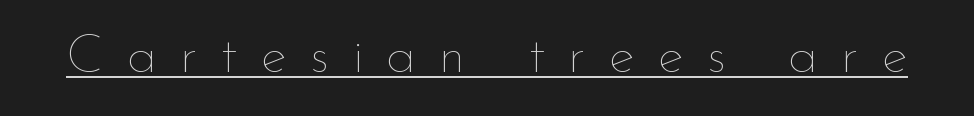
Q: Is the text bold? A: No.
Q: Is the text italic (slanted)? A: No, it is upright.
Q: Is the text underlined? A: Yes.
Q: Is the spacing between letters normal or unusually wide? A: Unusually wide.
Q: Width (condensed, normal, or wide)? A: Normal.
Q: Stroke contrast? A: Low.
Q: x-height? A: Small.
Q: Monospaced? A: No.
